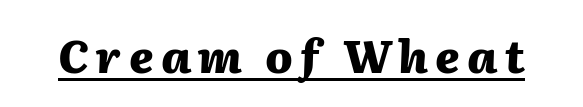
{"italic": "yes", "lean": "right", "slant_degrees": 2, "bold": "yes", "weight": "heavy", "width": "normal", "stroke_contrast": "medium", "x_height": "medium", "monospaced": "no", "underline": "yes", "glyph_px": 45}
